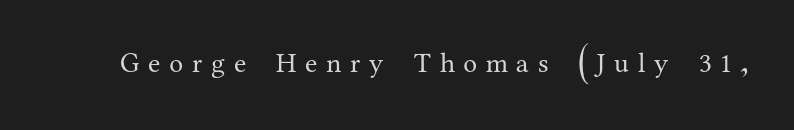
{"serif": "yes", "italic": "no", "bold": "no", "weight": "regular", "width": "normal", "stroke_contrast": "medium", "x_height": "medium", "monospaced": "no", "underline": "no", "letter_spacing": "wide", "letter_spacing_em": 0.31, "glyph_px": 28}
